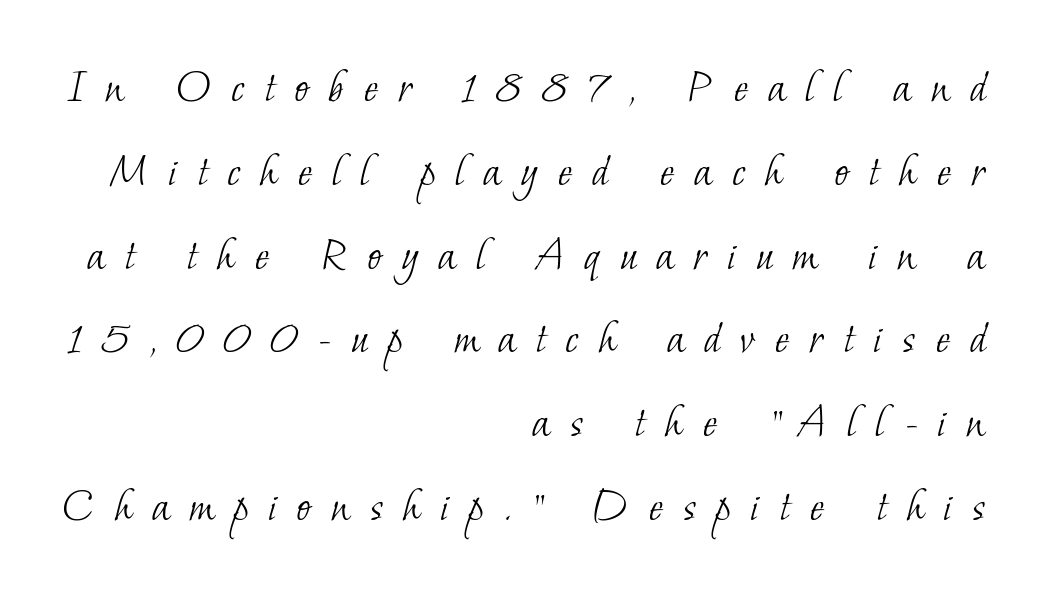
No heavy texture on the line: the type isn't bold. Small tapered or slab feet sit at the stroke ends, so this counts as serif. Horizontal alignment here is rightward, an uncommon choice for prose. These lines are rendered in a variable-pitch font. Honestly, the letter spacing is so wide it's the main thing you notice. Honestly, there is no underline to notice here at all.
